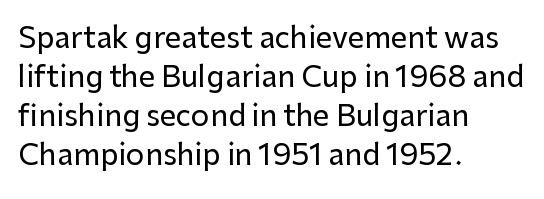
Q: Is the text italic (slanted)? A: No, it is upright.
Q: Is the typeface a serif or a sans-serif typeface? A: Sans-serif.
Q: Is the text underlined? A: No.
Q: How is the paragraph aligned? A: Left-aligned.
Q: Is the spacing between letters normal or unusually wide? A: Normal.
Q: Is the spacing between lines tight, normal or loose? A: Normal.
Q: Width (condensed, normal, or wide)? A: Normal.
Q: Stroke contrast? A: Low.
Q: x-height? A: Medium.
Q: Monospaced? A: No.
